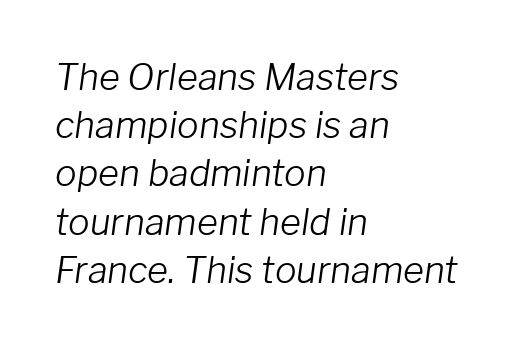
The image shows 36 px light type, italic (leaning right); set left-aligned, normal line spacing (1.34x), normal letter spacing, not underlined; low stroke contrast and a medium x-height.
